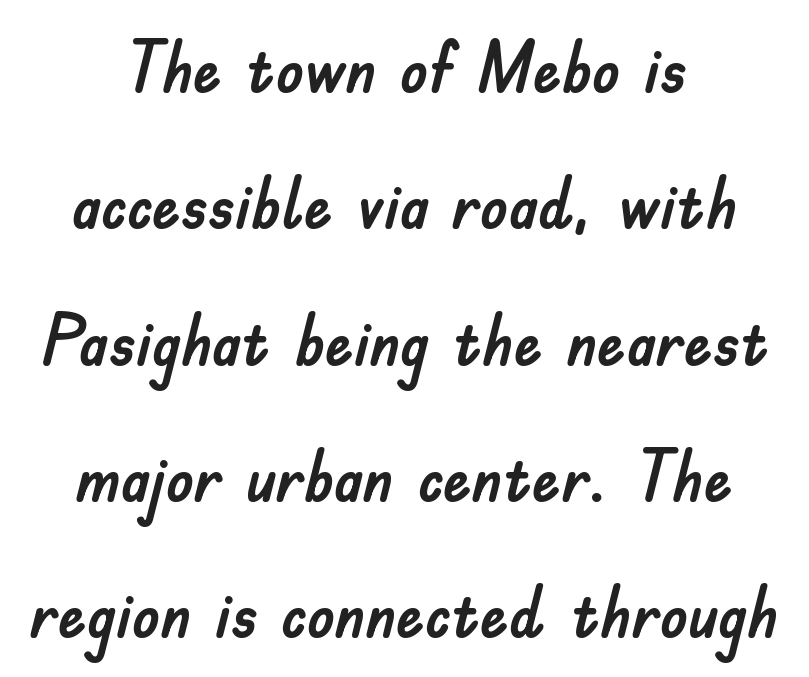
The image shows 71 px sans-serif type; set centered, loose line spacing (1.92x), normal letter spacing, not underlined; low stroke contrast and a small x-height.
